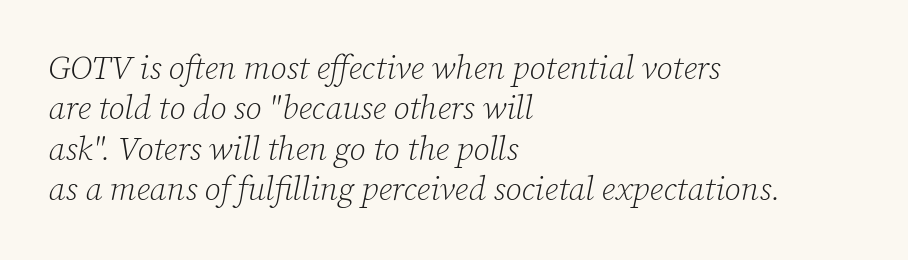
Q: Is the text bold? A: No.
Q: Is the text italic (slanted)? A: Yes, it leans right by about 12 degrees.
Q: Is the typeface a serif or a sans-serif typeface? A: Serif.
Q: Is the text underlined? A: No.
Q: How is the paragraph aligned? A: Left-aligned.
Q: Is the spacing between letters normal or unusually wide? A: Normal.
Q: Width (condensed, normal, or wide)? A: Normal.
Q: Stroke contrast? A: Low.
Q: x-height? A: Medium.
Q: Monospaced? A: No.
